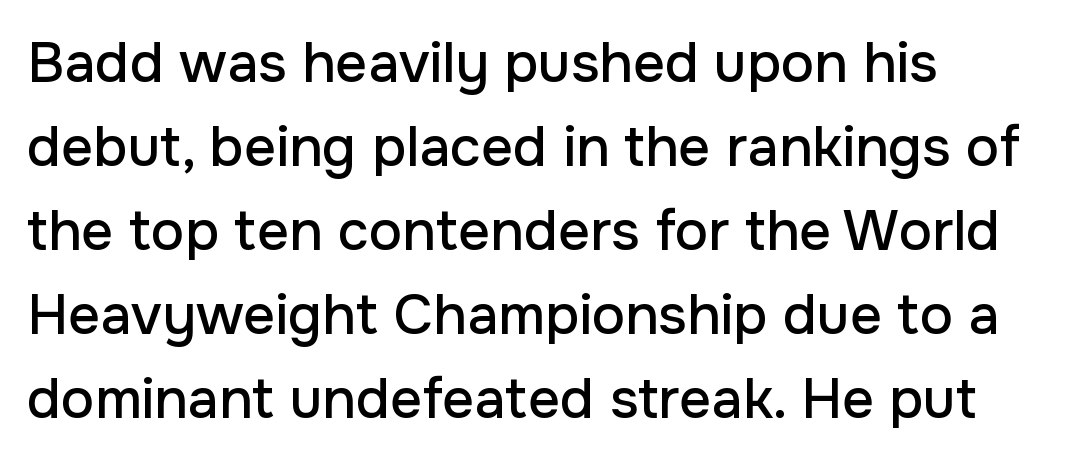
These lines keep a tight, regular rhythm from letter to letter. Unlike italic type, these characters show no tilt at all. Letters rest on an invisible, unmarked baseline. Letterform terminals end flat and unadorned throughout the passage. Summary of vertical rhythm: regular, with standard interline spacing. The face used here is proportionally spaced, like ordinary book or web type.
